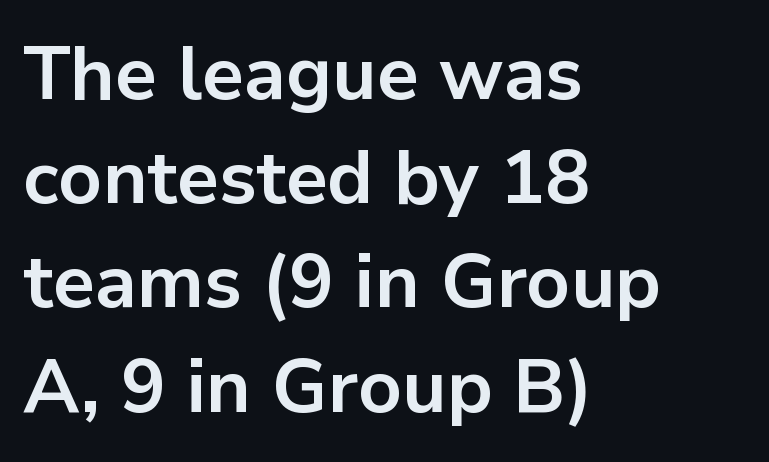
The passage shown stacks its lines at a standard gap. What kind of face is this? One without serifs — a sans. Visually the block forms a straight wall on the left and a jagged coastline on the right. The axis of the letterforms is exactly vertical. Between one letter and the next there's only the usual sliver of space.
